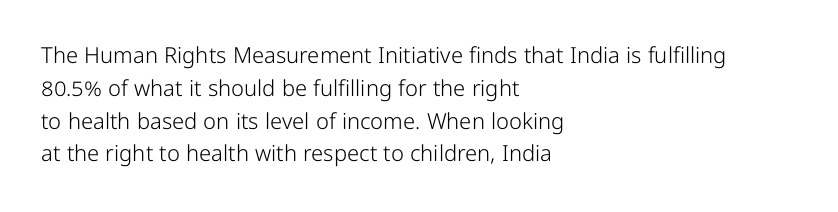
The image shows 22 px text type, upright; set left-aligned, normal line spacing (1.49x), normal letter spacing, not underlined.
